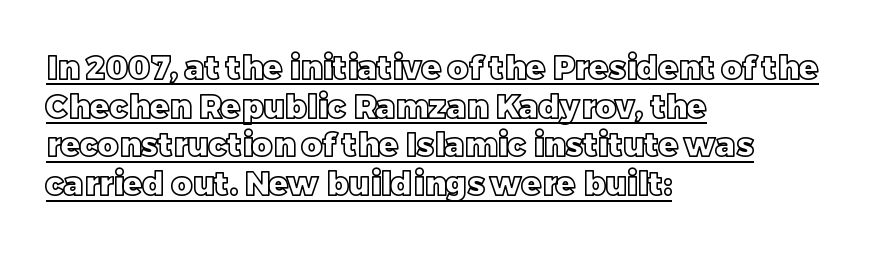
A typesetter would call this proportional, since set widths differ per character. Teacher's note: observe the even left margin — that is flush-left alignment. This sample uses plain, unmodified letter spacing. This sample uses an upright cut, with every glyph sitting square on the baseline. A typographer would call this underscored text.
